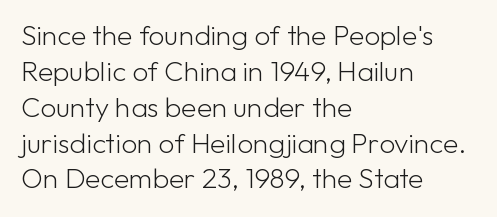
{"serif": "no", "italic": "no", "bold": "no", "weight": "light", "width": "normal", "stroke_contrast": "low", "x_height": "medium", "monospaced": "no", "underline": "no", "align": "left", "line_spacing": "normal", "line_spacing_ratio": 1.28, "letter_spacing": "normal", "letter_spacing_em": 0.0, "glyph_px": 28}
